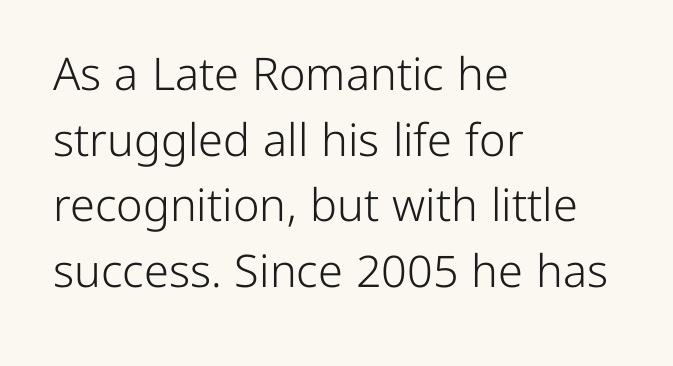
{"serif": "no", "italic": "no", "bold": "no", "weight": "light", "width": "normal", "stroke_contrast": "low", "x_height": "medium", "monospaced": "no", "underline": "no", "align": "left", "line_spacing": "normal", "line_spacing_ratio": 1.46, "letter_spacing": "normal", "letter_spacing_em": 0.0, "glyph_px": 45}
